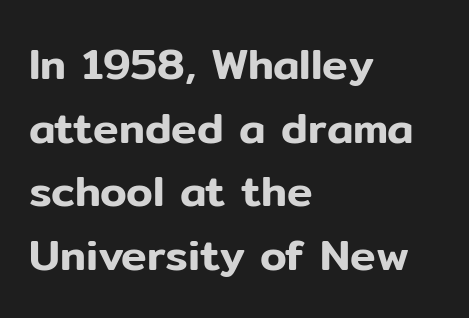
{"serif": "no", "italic": "no", "width": "normal", "stroke_contrast": "low", "x_height": "medium", "monospaced": "no", "underline": "no", "align": "left", "line_spacing": "normal", "line_spacing_ratio": 1.48, "letter_spacing": "normal", "letter_spacing_em": 0.0, "glyph_px": 43}
